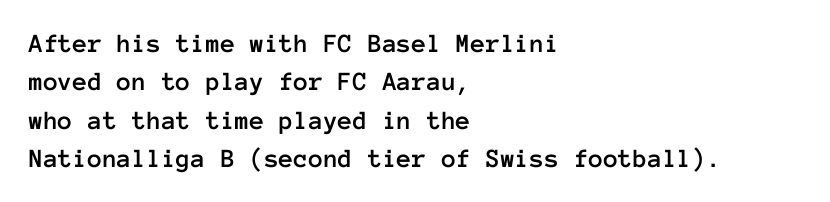
Q: Is the text italic (slanted)? A: No, it is upright.
Q: Is the text underlined? A: No.
Q: How is the paragraph aligned? A: Left-aligned.
Q: Is the spacing between letters normal or unusually wide? A: Normal.
Q: Is the spacing between lines tight, normal or loose? A: Normal.
